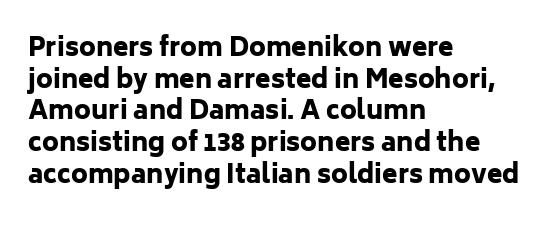
Short and long lines alike share a common starting point at left. The vertical gap from one line to the next is medium. Does the lettering tilt? It doesn't — this is upright. Underline: absent. The tracking reads as untouched default to a designer's eye. Chunky letters — that's bold for sure.
